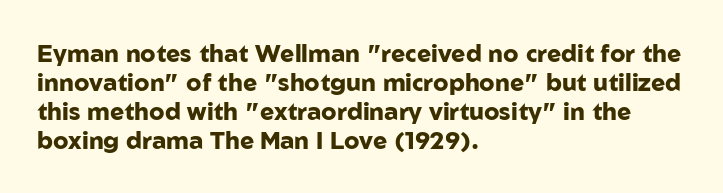
The image shows 24 px bold type, upright; set left-aligned, line spacing 1.21x, normal letter spacing, not underlined.
